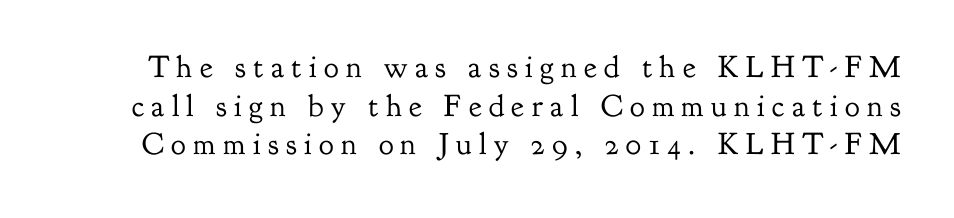
Q: Is the text bold? A: No.
Q: Is the text italic (slanted)? A: No, it is upright.
Q: Is the typeface a serif or a sans-serif typeface? A: Serif.
Q: Is the text underlined? A: No.
Q: Is the spacing between letters normal or unusually wide? A: Unusually wide.
Q: Is the spacing between lines tight, normal or loose? A: Normal.
Q: Width (condensed, normal, or wide)? A: Normal.
Q: Stroke contrast? A: Low.
Q: x-height? A: Small.
Q: Monospaced? A: No.
